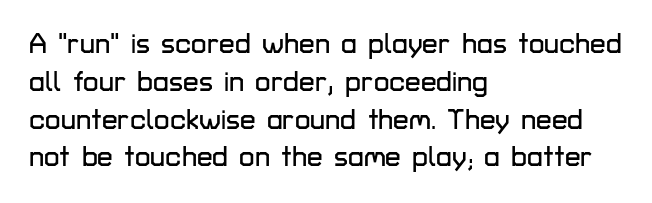
Posture: vertical. Standard letterfit; no display-style spreading of the glyphs. The zone under the glyphs is completely vacant. Each letter keeps its own natural width here, so spacing adapts to shape.
